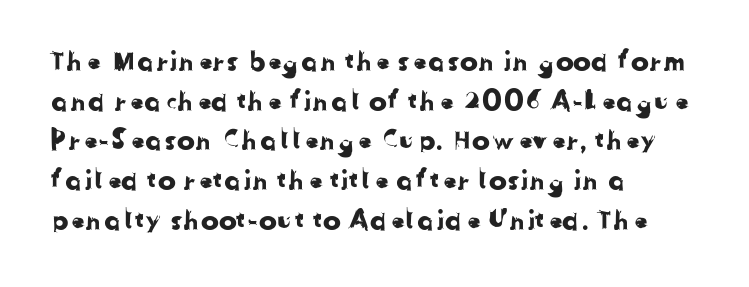
Leading matches the norm, producing a regular column. Honestly, the letter spacing is just normal — you wouldn't notice it. The space beneath each line is pristine and unruled. Every row of glyphs begins at an identical x-position on the left.
